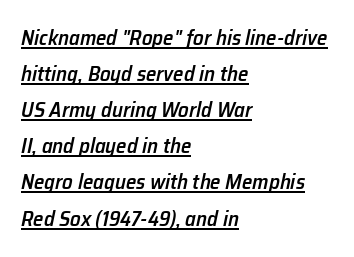
Designer's note — italics engaged. A baseline rule has been typeset under these characters. A fair bit of extra ink — the face is semibold, not bold. Honestly, the letter spacing is just normal — you wouldn't notice it. The passage is arranged the way most books set body copy — flush left.
